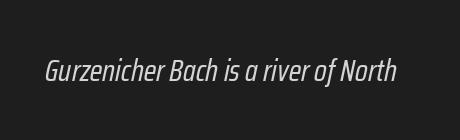
The image shows 31 px regular-weight, condensed type, italic (leaning right); set normal letter spacing, not underlined; low stroke contrast and a medium x-height.
